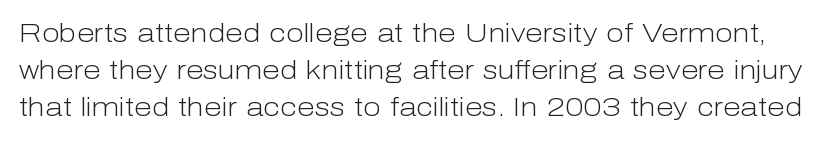
The letters stand straight up with perfectly vertical stems. The baseline area is clear. Characters follow at the spacing the type designer built in. Letters have the restrained weight of plain body copy at most. The line-height multiplier appears to be the usual default.
